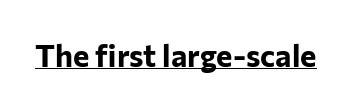
The image shows 31 px bold sans-serif type, upright; set normal letter spacing, underlined; low stroke contrast and a medium x-height.
